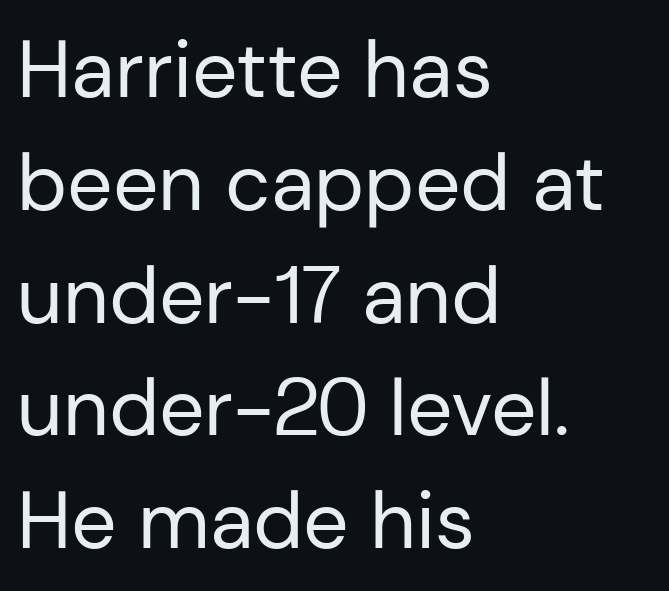
The image shows 80 px regular-weight sans-serif type, upright; set left-aligned, normal line spacing (1.41x), normal letter spacing, not underlined; low stroke contrast and a medium x-height.
